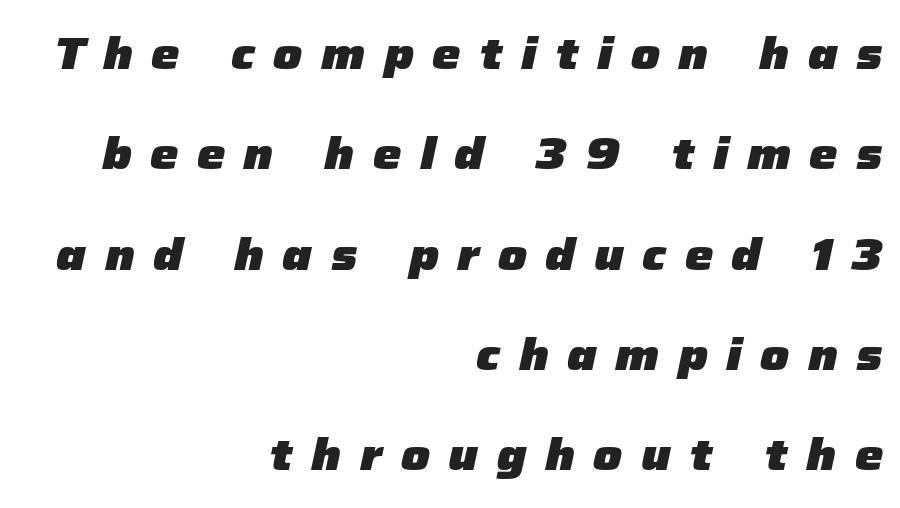
Q: Is the text bold? A: Yes.
Q: Is the text italic (slanted)? A: Yes, it leans right by about 12 degrees.
Q: Is the text underlined? A: No.
Q: How is the paragraph aligned? A: Right-aligned.
Q: Is the spacing between letters normal or unusually wide? A: Unusually wide.
Q: Is the spacing between lines tight, normal or loose? A: Loose.
Q: Width (condensed, normal, or wide)? A: Normal.
Q: Stroke contrast? A: Low.
Q: x-height? A: Medium.
Q: Monospaced? A: No.
